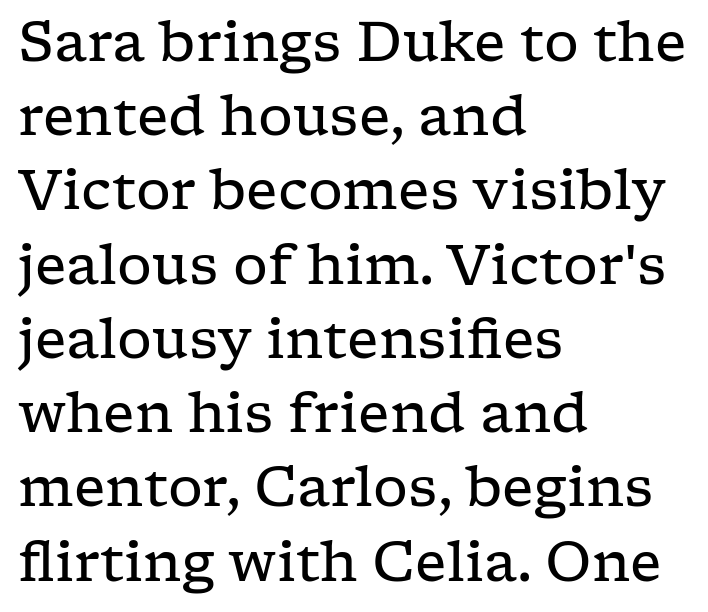
{"serif": "yes", "italic": "no", "bold": "no", "weight": "regular", "width": "wide", "stroke_contrast": "low", "x_height": "medium", "monospaced": "no", "underline": "no", "align": "left", "line_spacing": "normal", "line_spacing_ratio": 1.35, "letter_spacing": "normal", "letter_spacing_em": 0.0, "glyph_px": 55}
